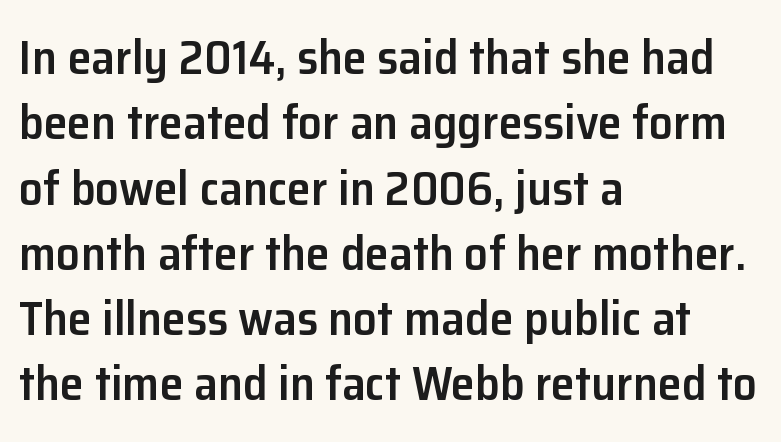
{"serif": "no", "italic": "no", "bold": "semi", "weight": "semibold", "width": "normal", "stroke_contrast": "low", "x_height": "medium", "monospaced": "no", "underline": "no", "align": "left", "line_spacing": "normal", "line_spacing_ratio": 1.36, "letter_spacing": "normal", "letter_spacing_em": 0.0, "glyph_px": 48}
